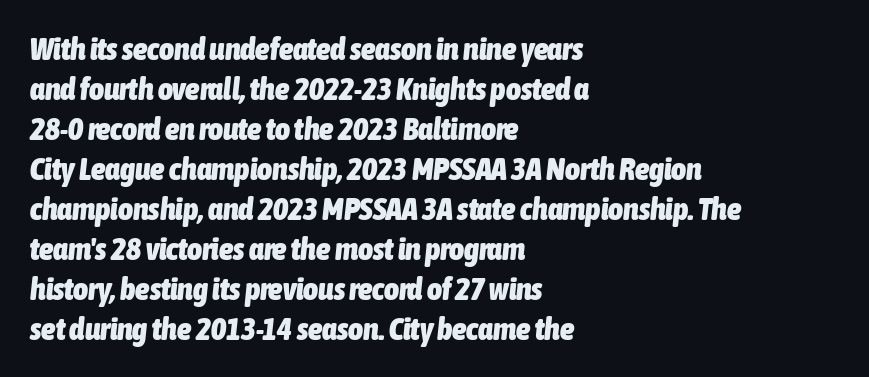
The image shows 32 px heavy, condensed type, italic (leaning right); set left-aligned, normal line spacing (1.25x), normal letter spacing, not underlined; low stroke contrast and a medium x-height.
